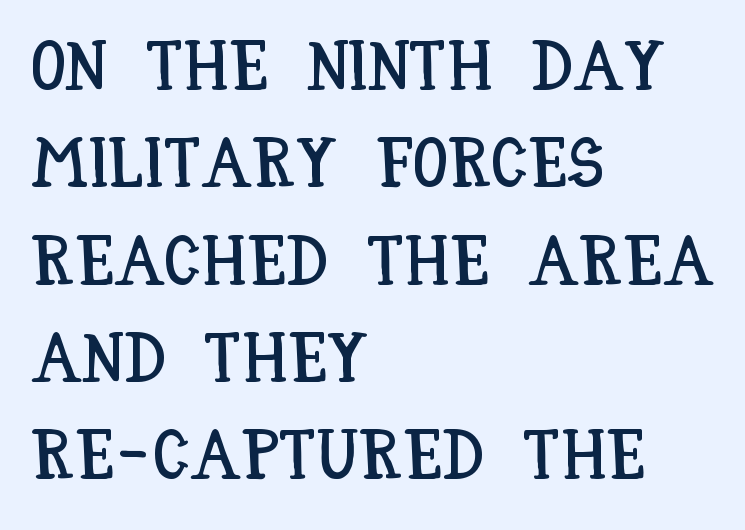
Do the characters align in a grid? No, the font is proportional. Summary of vertical rhythm: regular, with standard interline spacing. The lines are quadded left. Italic? Not at all — the glyphs are vertical.
